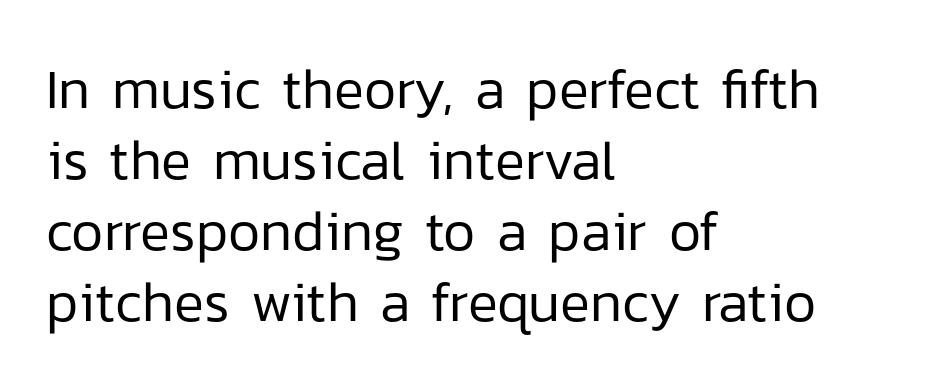
{"serif": "no", "italic": "no", "bold": "no", "weight": "regular", "width": "normal", "stroke_contrast": "low", "x_height": "medium", "monospaced": "no", "underline": "no", "align": "left", "line_spacing": "normal", "line_spacing_ratio": 1.27, "letter_spacing": "normal", "letter_spacing_em": 0.0, "glyph_px": 56}
